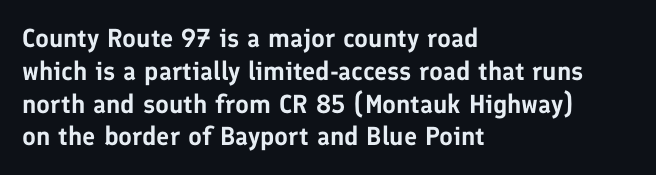
Each new line begins a customary step beneath the previous one. The passage shown is not underscored anywhere. Unlike italic type, these characters show no tilt at all. Casual observation: everything's shoved over to the left.
